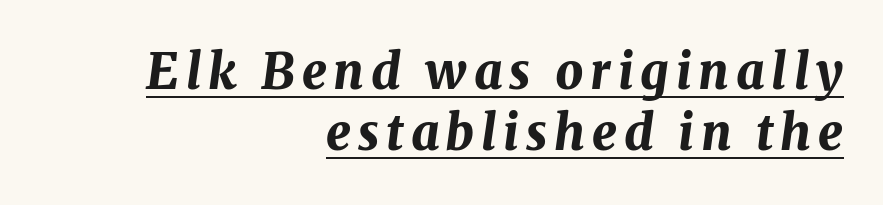
The image shows 49 px bold type, italic (leaning right); set right-aligned, normal line spacing (1.25x), underlined; medium stroke contrast and a medium x-height.
